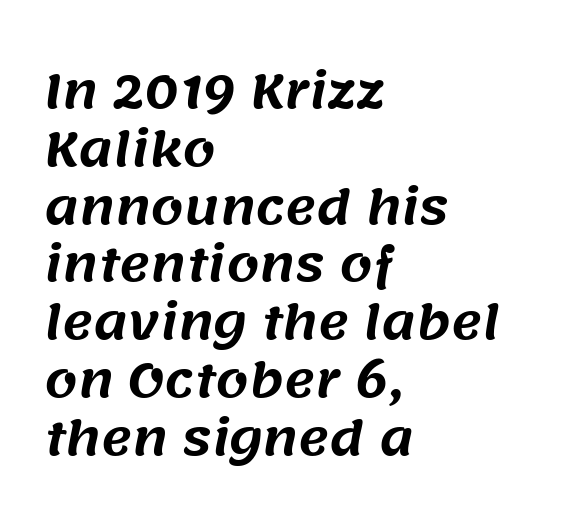
{"serif": "no", "width": "normal", "stroke_contrast": "medium", "x_height": "large", "monospaced": "no", "underline": "no", "align": "left", "line_spacing_ratio": 1.23, "letter_spacing": "normal", "letter_spacing_em": 0.0, "glyph_px": 47}
